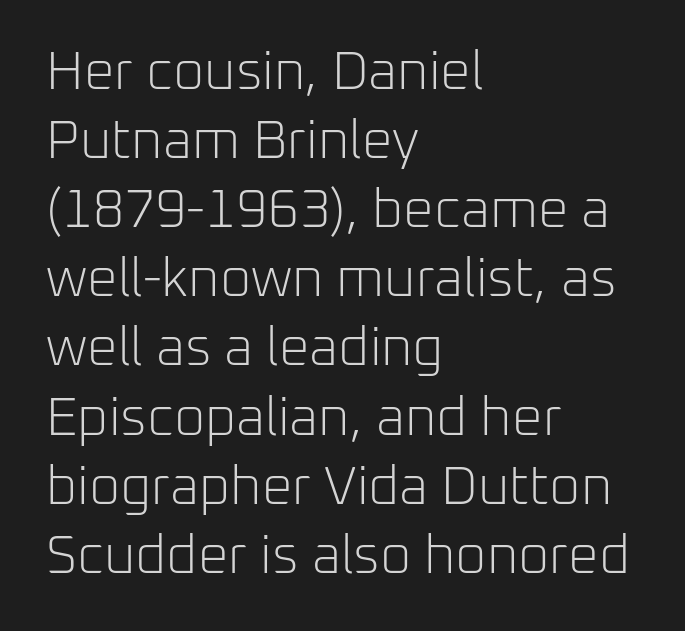
Does the copy run flush right? No — it runs flush left. Short note: letters normally spaced. The type sits square on the baseline with zero lean. This sample has the flowing, uneven cadence of proportional lettering. What's the leading like? Ordinary, nothing unusual. The zone under the glyphs is completely vacant.
